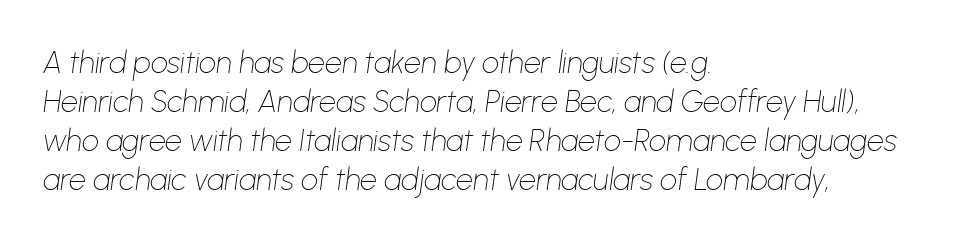
Q: Is the text bold? A: No.
Q: Is the text italic (slanted)? A: Yes, it leans right by about 8 degrees.
Q: Is the text underlined? A: No.
Q: How is the paragraph aligned? A: Left-aligned.
Q: Is the spacing between letters normal or unusually wide? A: Normal.
Q: Is the spacing between lines tight, normal or loose? A: Normal.
Q: Width (condensed, normal, or wide)? A: Normal.
Q: Stroke contrast? A: Low.
Q: x-height? A: Medium.
Q: Monospaced? A: No.
